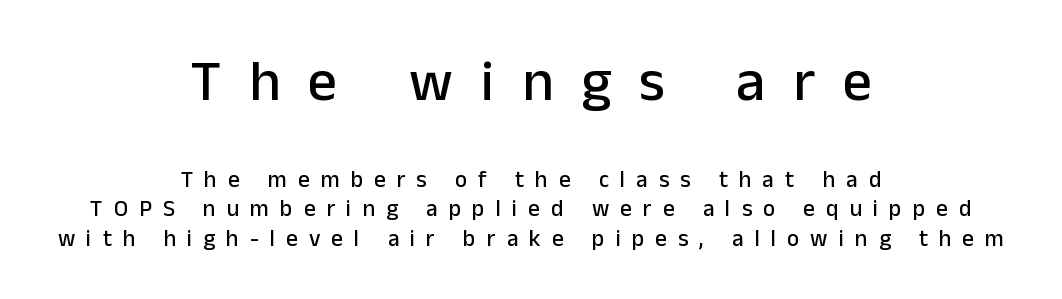
Q: Is the text italic (slanted)? A: No, it is upright.
Q: Is the typeface a serif or a sans-serif typeface? A: Sans-serif.
Q: Is the text underlined? A: No.
Q: How is the paragraph aligned? A: Centered.
Q: Is the spacing between letters normal or unusually wide? A: Unusually wide.
Q: Is the spacing between lines tight, normal or loose? A: Normal.
Q: Which block of text is set in a larger size, the first (top) or the second (bottom)? A: The first (top) one.
Q: Width (condensed, normal, or wide)? A: Normal.
Q: Stroke contrast? A: Low.
Q: x-height? A: Medium.
Q: Monospaced? A: No.
